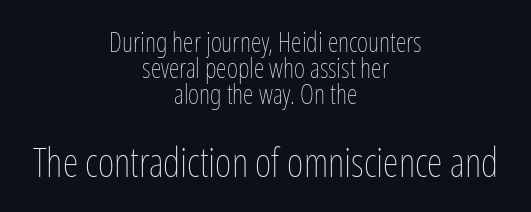
The image shows 40 px thin, condensed type, upright; set centered, tight line spacing (0.97x), normal letter spacing, not underlined; the second (bottom) block is 1.48x larger; low stroke contrast and a medium x-height.
